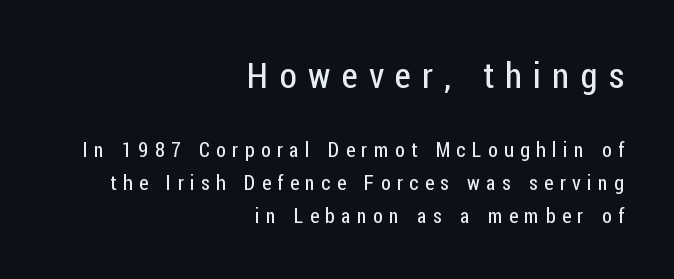
This is roman type, the default non-slanted kind. The weight tops out at a normal text grade. Character size in the leading block exceeds that of the trailing block. Caption: expanded tracking, letters set apart.
